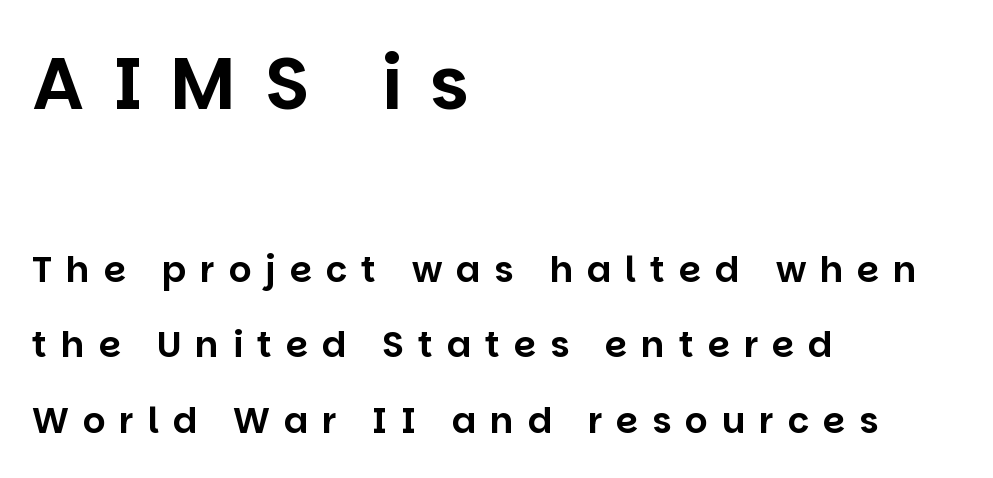
The image shows 73 px sans-serif type, upright; set left-aligned, loose line spacing (2.1x), unusually wide letter spacing (+0.38 em), not underlined; the first (top) block is 2.03x larger; low stroke contrast and a large x-height.
